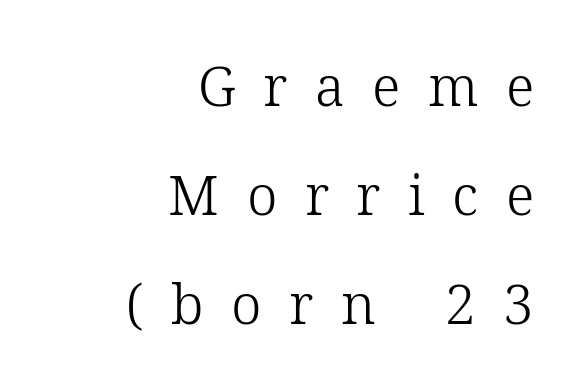
The image shows 55 px light serif type, upright; set right-aligned, loose line spacing (1.98x), unusually wide letter spacing (+0.5 em), not underlined; low stroke contrast and a medium x-height.
